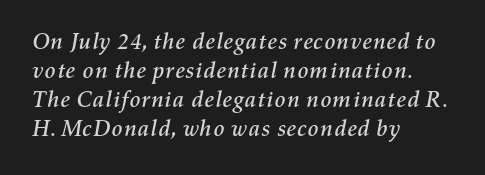
Q: Is the text italic (slanted)? A: Yes, it leans right by about 11 degrees.
Q: Is the text underlined? A: No.
Q: How is the paragraph aligned? A: Left-aligned.
Q: Is the spacing between letters normal or unusually wide? A: Normal.
Q: Is the spacing between lines tight, normal or loose? A: Normal.
